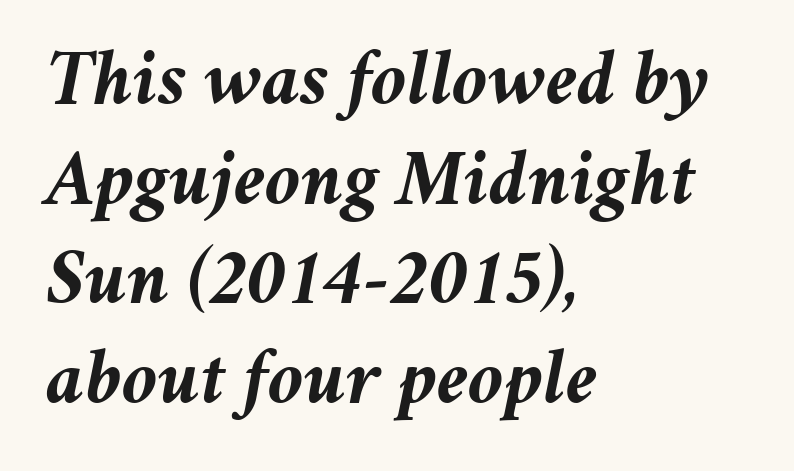
The image shows 79 px semibold type, italic (leaning right); set left-aligned, normal line spacing (1.26x), normal letter spacing, not underlined; medium stroke contrast and a medium x-height.
